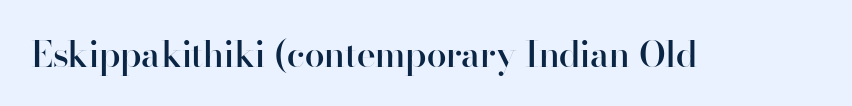
Descenders hang freely into open space. Strokes here are thickened, but only to semibold level. The rendering keeps characters at their native spacing. Classification — sans serif.
